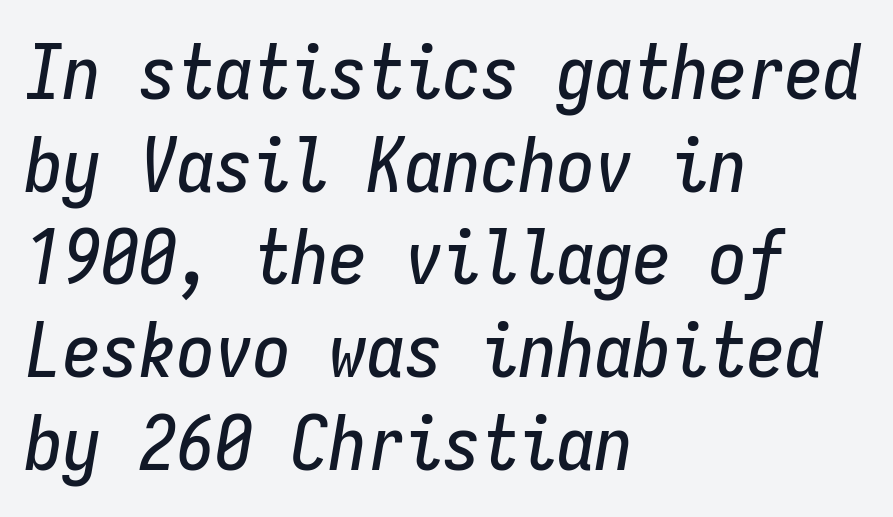
Q: Is the text italic (slanted)? A: Yes, it leans right by about 9 degrees.
Q: Is the text underlined? A: No.
Q: How is the paragraph aligned? A: Left-aligned.
Q: Is the spacing between letters normal or unusually wide? A: Normal.
Q: Width (condensed, normal, or wide)? A: Condensed.
Q: Stroke contrast? A: Low.
Q: x-height? A: Medium.
Q: Monospaced? A: Yes.
